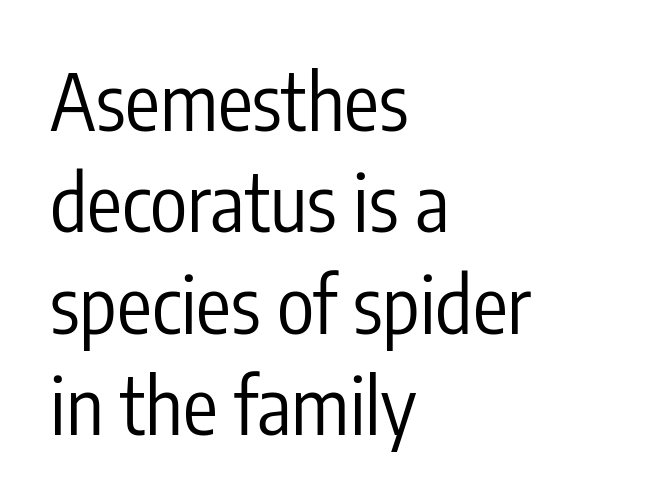
The rendering uses natural spacing where letterforms have individual widths. Tall strokes in this sample are plumb rather than angled. These lines are composed in type without serifs. Caption: face not bold, strokes unweighted.
